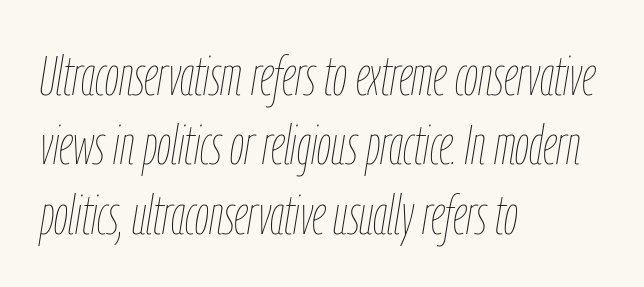
Casual observation: everything's shoved over to the left. Check the space under the baseline: it is left empty. The cut favours lightness, reaching ordinary text weight at its darkest. Style check: oblique. The letterforms sit shoulder to shoulder at normal distance. Looks like regular typesetting: each glyph gets only the width it needs.
